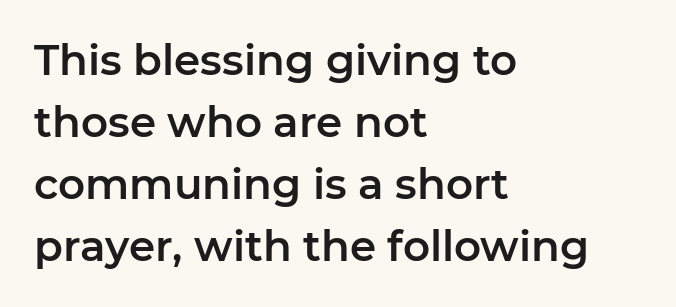
{"serif": "no", "italic": "no", "width": "normal", "stroke_contrast": "low", "x_height": "medium", "monospaced": "no", "underline": "no", "align": "left", "line_spacing": "normal", "line_spacing_ratio": 1.48, "letter_spacing": "normal", "letter_spacing_em": 0.0, "glyph_px": 42}
